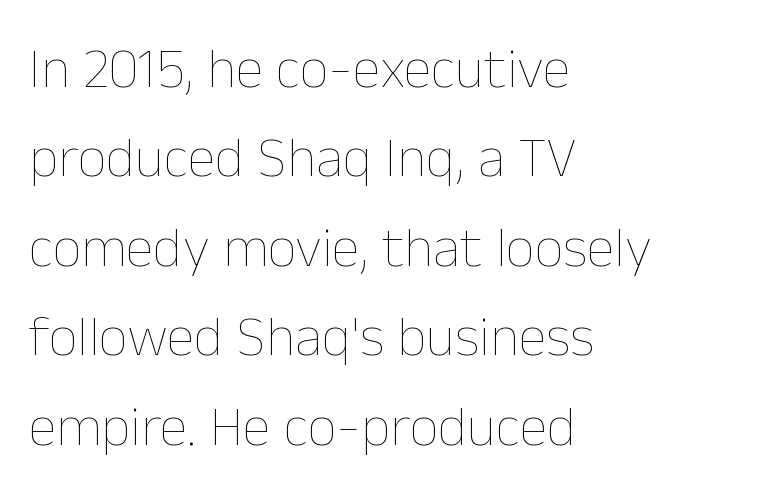
The image shows 57 px thin type, upright; set left-aligned, normal line spacing (1.57x), normal letter spacing, not underlined; low stroke contrast and a medium x-height.
